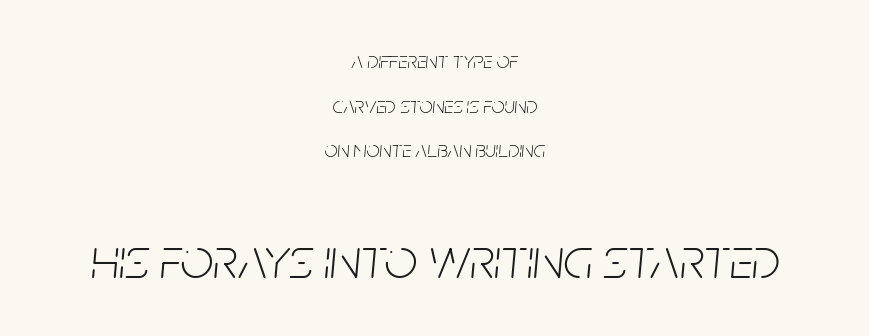
Spacing between characters is what you'd get straight out of the box. Descenders are the only things crossing below the line. This block would shrink considerably if given ordinary leading; it's expanded now. Is this a fixed-width face? No — the glyphs have proportional, varying widths. Each line is balanced around a shared central axis. Italic? Definitely — the glyphs are oblique.
